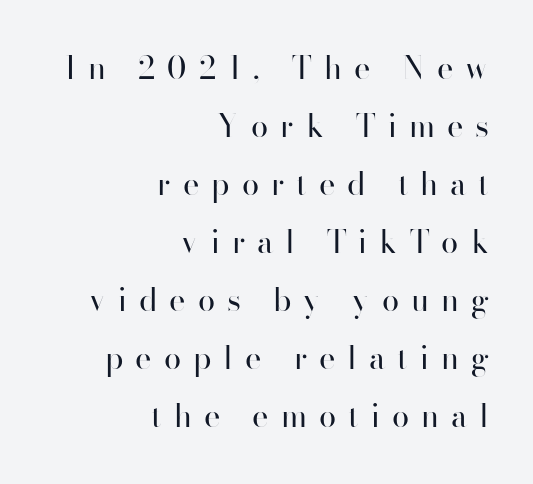
{"serif": "no", "italic": "no", "bold": "no", "weight": "regular", "width": "normal", "stroke_contrast": "high", "x_height": "small", "monospaced": "no", "underline": "no", "align": "right", "line_spacing_ratio": 1.87, "letter_spacing": "wide", "letter_spacing_em": 0.39, "glyph_px": 31}
